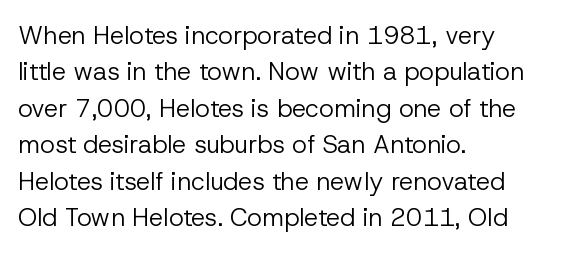
The image shows 25 px text type, upright; set left-aligned, normal line spacing (1.46x), normal letter spacing, not underlined.
